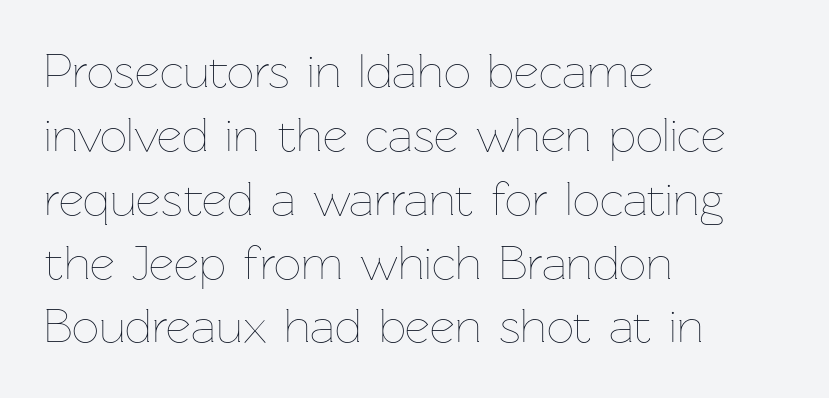
{"italic": "no", "bold": "no", "weight": "thin", "width": "normal", "stroke_contrast": "low", "x_height": "medium", "monospaced": "no", "underline": "no", "align": "left", "line_spacing": "normal", "line_spacing_ratio": 1.33, "letter_spacing": "normal", "letter_spacing_em": 0.0, "glyph_px": 48}
